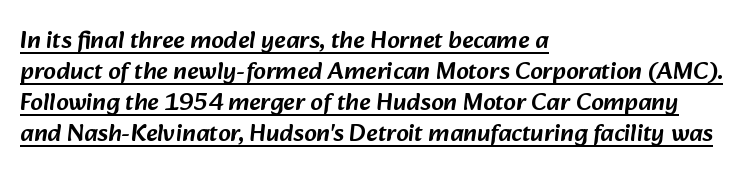
Decoration check: the copy is underlined. No extra tracking has been applied to these lines. These lines stack with their left ends in a neat column.
